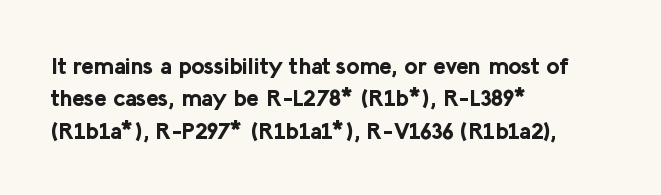
The space directly below the letters is spotless. A dark, heavy texture on the line: the type is bold. Every row of glyphs begins at an identical x-position on the left. Posture: vertical.
